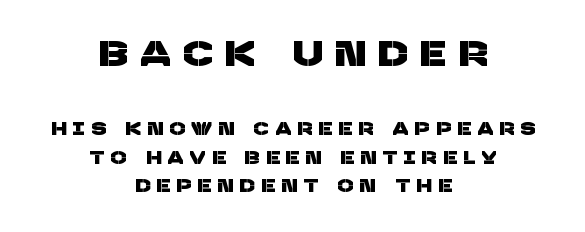
The image shows 35 px sans-serif type; set centered, normal line spacing (1.58x), unusually wide letter spacing (+0.39 em), not underlined; the first (top) block is 1.94x larger; low stroke contrast and a large x-height.
